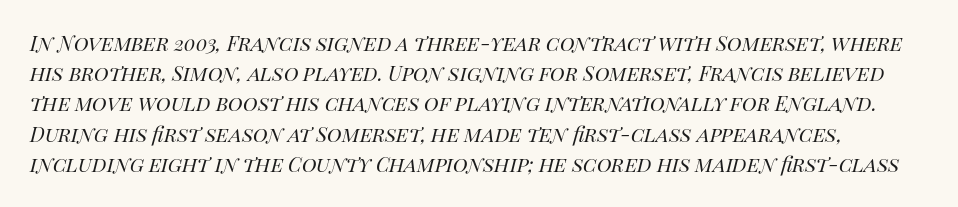
The image shows 25 px text type, italic (leaning right); set line spacing 1.21x, normal letter spacing, not underlined.
